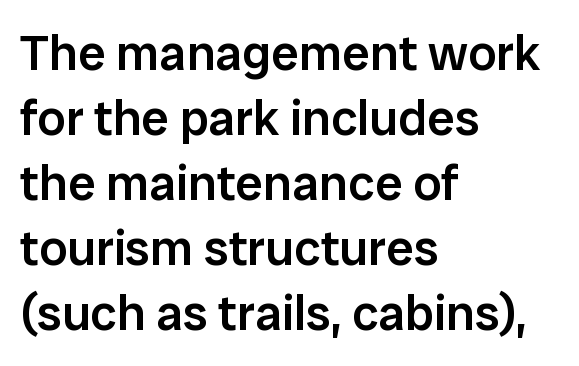
Layout note: lines flush left. There is no visible air inserted between adjacent glyphs. Ascenders rise straight up at ninety degrees. I'd describe the lettering as semibold — firm but not a full bold.
